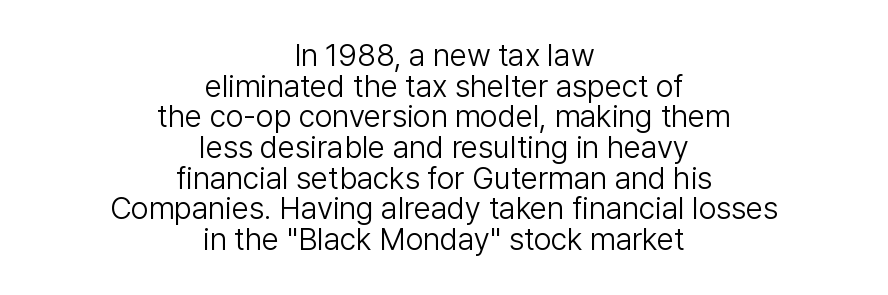
Q: Is the text bold? A: No.
Q: Is the text italic (slanted)? A: No, it is upright.
Q: Is the typeface a serif or a sans-serif typeface? A: Sans-serif.
Q: Is the text underlined? A: No.
Q: How is the paragraph aligned? A: Centered.
Q: Is the spacing between letters normal or unusually wide? A: Normal.
Q: Is the spacing between lines tight, normal or loose? A: Tight.
Q: Width (condensed, normal, or wide)? A: Normal.
Q: Stroke contrast? A: Low.
Q: x-height? A: Medium.
Q: Monospaced? A: No.
